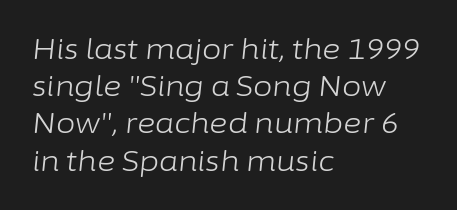
The image shows 28 px light type, italic (leaning right); set left-aligned, normal line spacing (1.33x), normal letter spacing, not underlined; low stroke contrast and a medium x-height.
